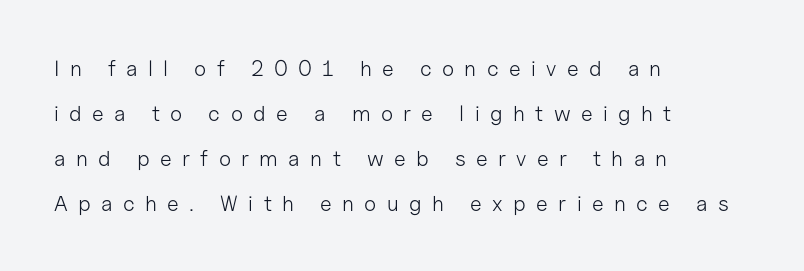
These lines are set flush left with a ragged right edge. In terms of leading, this rendering errs on the spacious side. The words here are not underlined. Is the type heavy? It reads as light-to-regular instead.
